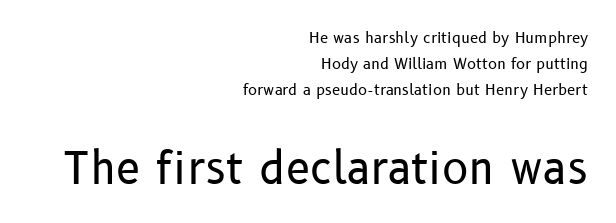
{"serif": "no", "italic": "no", "bold": "no", "weight": "regular", "width": "normal", "stroke_contrast": "low", "x_height": "medium", "monospaced": "no", "underline": "no", "align": "right", "line_spacing_ratio": 1.72, "letter_spacing": "normal", "letter_spacing_em": 0.0, "larger_block": "second", "size_ratio": 2.93, "glyph_px": 44}
